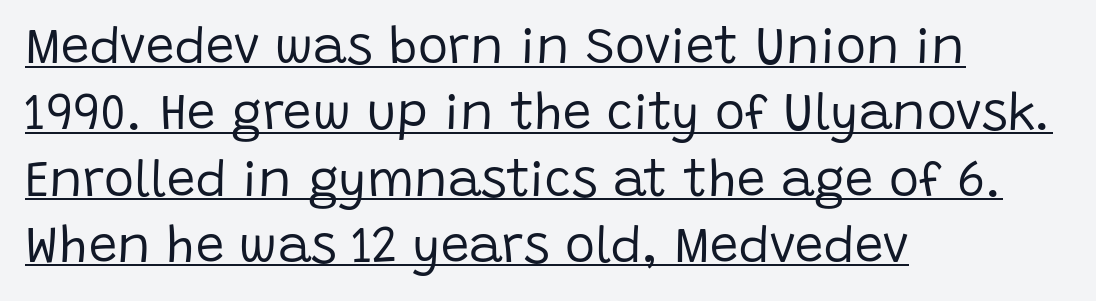
{"serif": "no", "italic": "no", "bold": "no", "weight": "regular", "width": "normal", "stroke_contrast": "low", "x_height": "large", "monospaced": "no", "underline": "yes", "align": "left", "line_spacing": "normal", "line_spacing_ratio": 1.3, "letter_spacing": "normal", "letter_spacing_em": 0.0, "glyph_px": 51}
